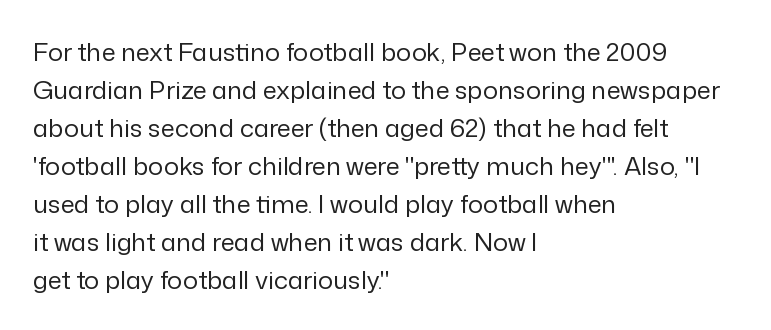
Q: Is the text bold? A: No.
Q: Is the text italic (slanted)? A: No, it is upright.
Q: Is the text underlined? A: No.
Q: How is the paragraph aligned? A: Left-aligned.
Q: Is the spacing between letters normal or unusually wide? A: Normal.
Q: Is the spacing between lines tight, normal or loose? A: Normal.
